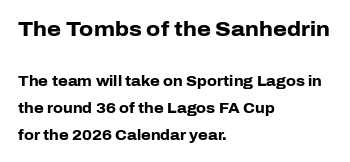
Q: Is the text bold? A: Yes.
Q: Is the text italic (slanted)? A: No, it is upright.
Q: Is the text underlined? A: No.
Q: How is the paragraph aligned? A: Left-aligned.
Q: Is the spacing between letters normal or unusually wide? A: Normal.
Q: Is the spacing between lines tight, normal or loose? A: Loose.
Q: Which block of text is set in a larger size, the first (top) or the second (bottom)? A: The first (top) one.
